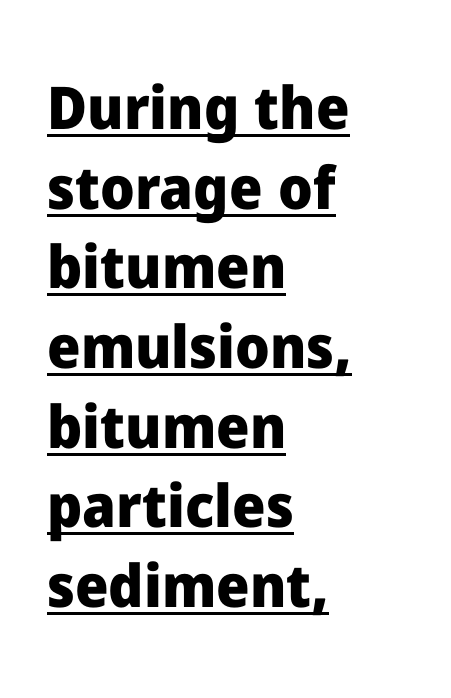
The face used here is a sans, in the tradition of grotesques and geometrics. The vertical gap from one line to the next is medium. This sample uses an upright cut, with every glyph sitting square on the baseline. These words are printed bold, with thick strokes throughout.
